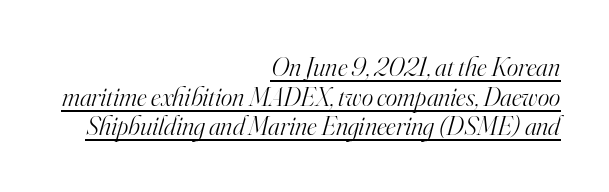
{"italic": "yes", "lean": "right", "slant_degrees": 16, "bold": "no", "underline": "yes", "align": "right", "line_spacing": "tight", "line_spacing_ratio": 1.1, "letter_spacing": "normal", "letter_spacing_em": 0.0, "glyph_px": 27}
